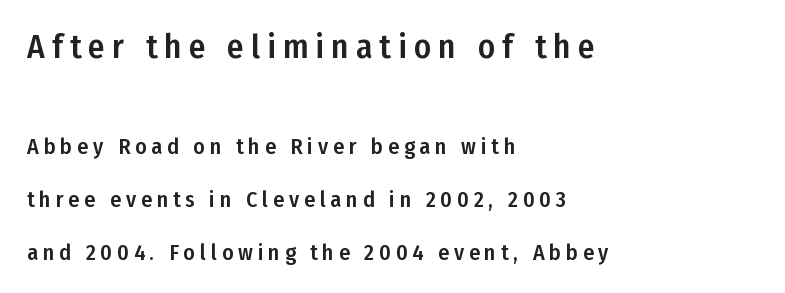
Caption: multi-line text, flush left, ragged right. The gap between lines stays unmarked. Proportional: the letters do not fall into vertical columns. Tall strokes in this sample are plumb rather than angled. Caption: upper text group enlarged, lower text group reduced. Vertical spacing — loose.
